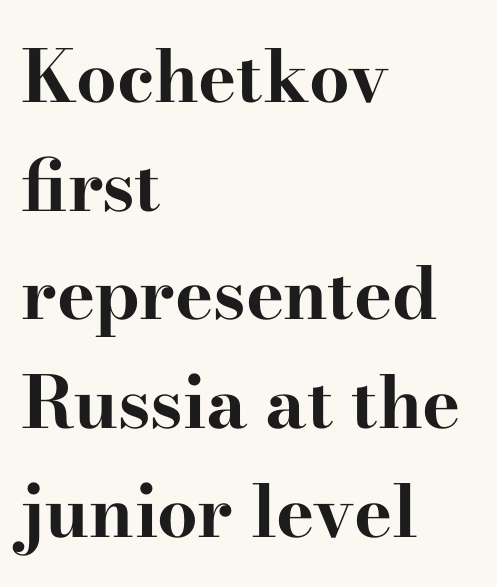
The passage is arranged the way most books set body copy — flush left. Upright lettering throughout. These lines keep a tight, regular rhythm from letter to letter. Rows of type keep a routine distance in the vertical direction. Note: serifs present on the glyphs.
